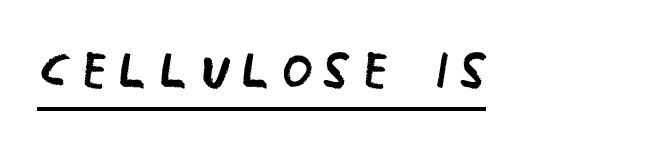
Beneath each row of characters lies a ruled line. The letters advance in unequal steps, a hallmark of proportional type. Ink coverage per letter is moderate at most. Letterform terminals end flat and unadorned throughout the passage.
